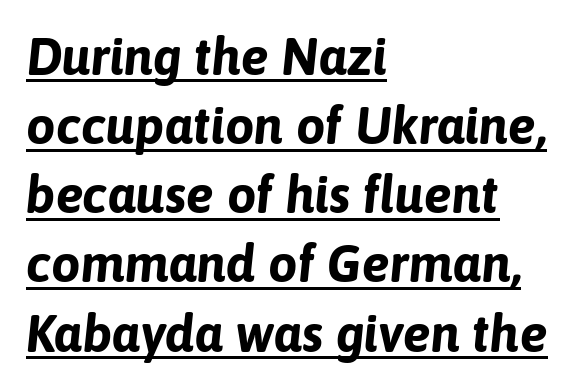
{"italic": "yes", "lean": "right", "slant_degrees": 6, "bold": "yes", "weight": "bold", "width": "normal", "stroke_contrast": "low", "x_height": "medium", "monospaced": "no", "underline": "yes", "align": "left", "line_spacing": "normal", "line_spacing_ratio": 1.33, "letter_spacing": "normal", "letter_spacing_em": 0.0, "glyph_px": 52}
